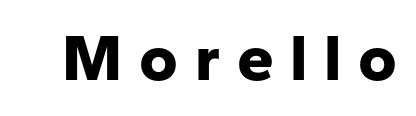
The image shows 66 px bold sans-serif type, upright; set unusually wide letter spacing (+0.25 em), not underlined; low stroke contrast and a medium x-height.
